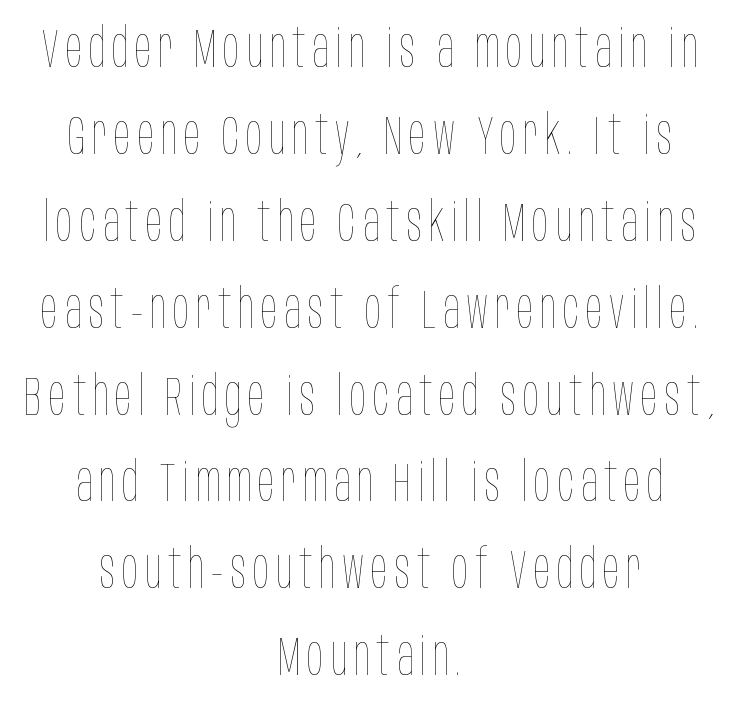
{"italic": "no", "bold": "no", "weight": "thin", "width": "condensed", "stroke_contrast": "low", "x_height": "large", "monospaced": "no", "underline": "no", "align": "center", "line_spacing": "normal", "line_spacing_ratio": 1.58, "glyph_px": 55}
